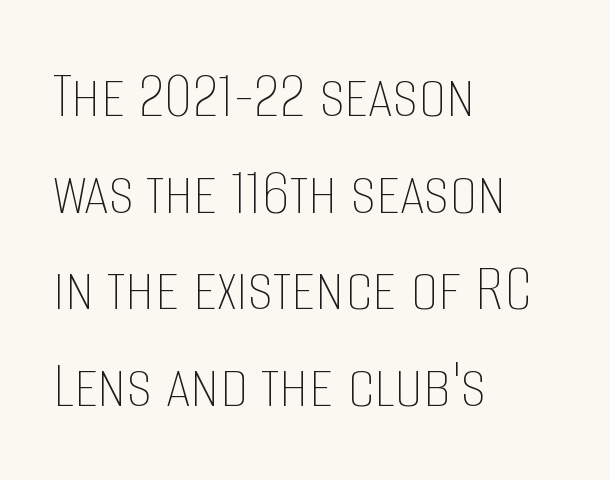
Check under the words: just untouched page. Regular leading. These glyphs show unthickened strokes, regular width or finer. The setting favours the left margin, as ordinary paragraphs usually do. Rendered with straight, roman letterforms. Do the characters align in a grid? No, the font is proportional.
